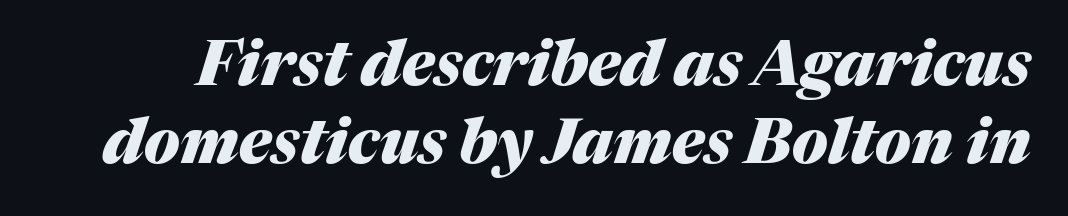
The image shows 62 px heavy type, italic (leaning right); set normal line spacing (1.26x), normal letter spacing, not underlined; medium stroke contrast and a medium x-height.
